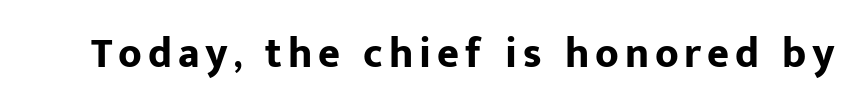
Strong, thick strokes mark this as bold type. Tall strokes in this sample are plumb rather than angled. Here the designer chose a conventional face with non-uniform glyph widths. Check under the words: just untouched page.
